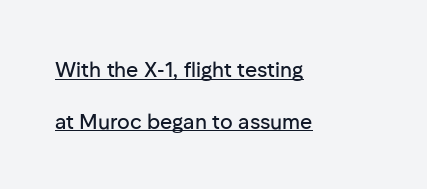
{"italic": "no", "underline": "yes", "align": "left", "line_spacing": "loose", "line_spacing_ratio": 2.47, "letter_spacing": "normal", "letter_spacing_em": 0.0, "glyph_px": 21}
